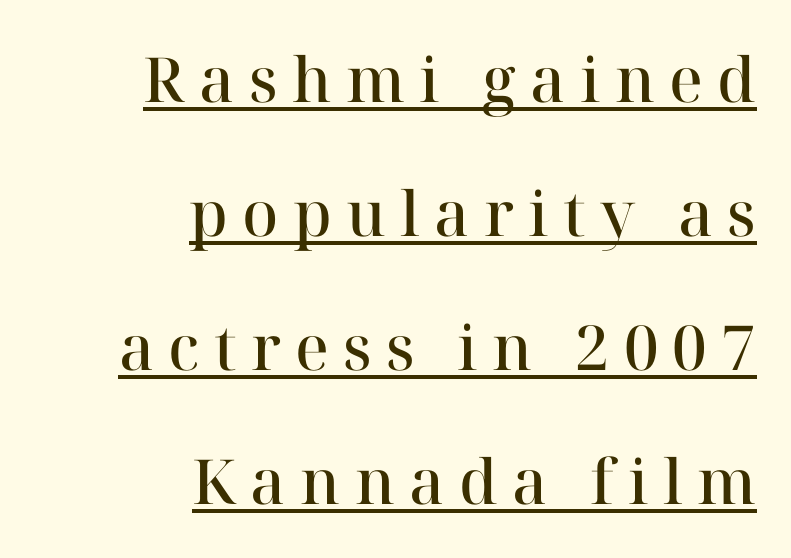
This rendering widens character spacing well past its baseline value. The letters are semibold — heavier than regular but short of a full bold. A typesetter would call this leading open, well beyond the default. The rendering uses natural spacing where letterforms have individual widths.
